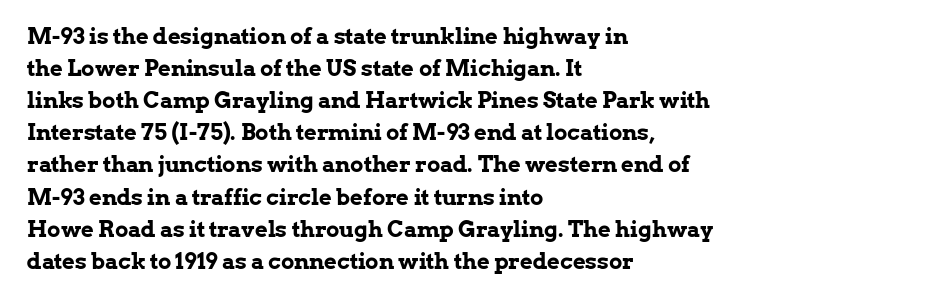
These lines were composed using upright roman letters. Bare-footed words on every line. The vertical gap from one line to the next is medium. Leftover space on each line is placed entirely after the last word. The line texture is even and compact thanks to regular tracking.
